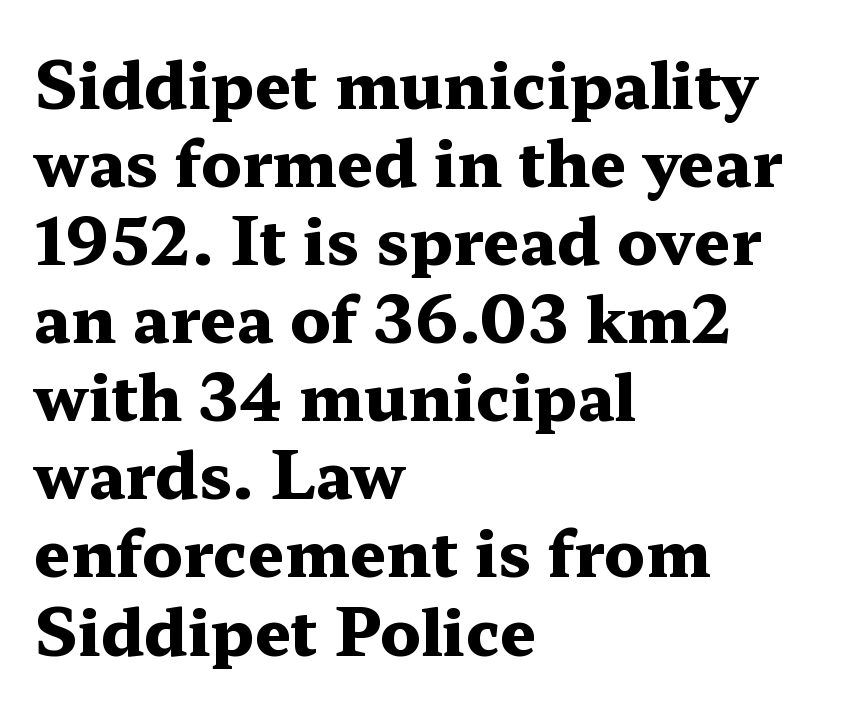
{"serif": "yes", "italic": "no", "bold": "yes", "weight": "heavy", "width": "wide", "stroke_contrast": "medium", "x_height": "medium", "monospaced": "no", "underline": "no", "align": "left", "line_spacing_ratio": 1.22, "letter_spacing": "normal", "letter_spacing_em": 0.0, "glyph_px": 64}
